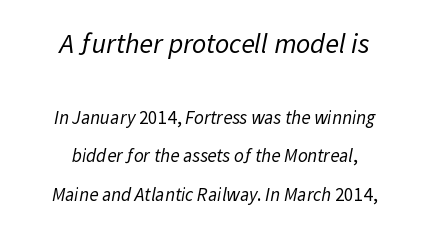
{"serif": "no", "bold": "no", "weight": "regular", "width": "normal", "stroke_contrast": "low", "x_height": "medium", "monospaced": "no", "underline": "no", "align": "center", "line_spacing": "loose", "line_spacing_ratio": 2.04, "letter_spacing": "normal", "letter_spacing_em": 0.0, "larger_block": "first", "size_ratio": 1.47, "glyph_px": 28}
